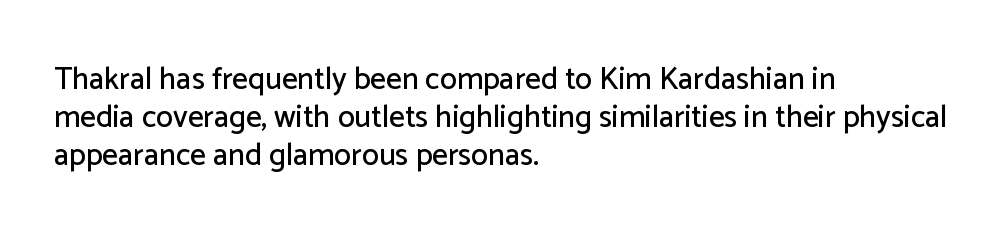
The image shows 31 px sans-serif type, upright; set left-aligned, line spacing 1.22x, normal letter spacing, not underlined; low stroke contrast and a medium x-height.
